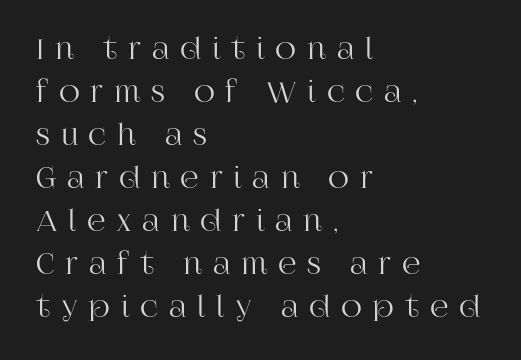
{"serif": "yes", "italic": "no", "width": "normal", "stroke_contrast": "high", "x_height": "large", "monospaced": "no", "underline": "no", "align": "left", "line_spacing": "normal", "line_spacing_ratio": 1.48, "letter_spacing": "wide", "letter_spacing_em": 0.37, "glyph_px": 29}
